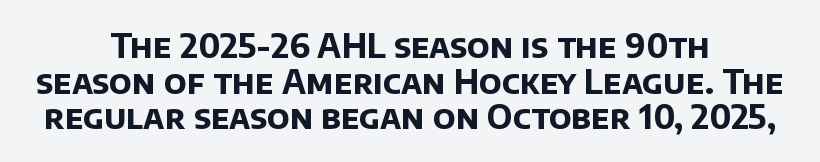
The image shows 33 px bold sans-serif type; set centered, tight line spacing (1.08x), normal letter spacing, not underlined; low stroke contrast and a large x-height.
